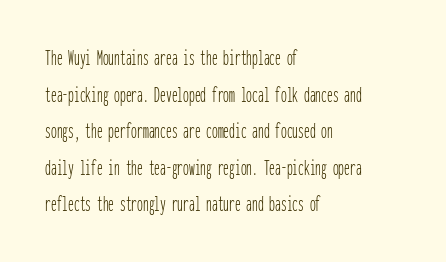
Q: Is the text bold? A: No.
Q: Is the text italic (slanted)? A: No, it is upright.
Q: Is the text underlined? A: No.
Q: How is the paragraph aligned? A: Left-aligned.
Q: Is the spacing between letters normal or unusually wide? A: Normal.
Q: Is the spacing between lines tight, normal or loose? A: Normal.
